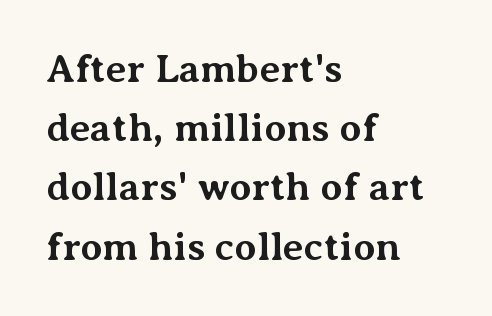
{"serif": "yes", "italic": "no", "bold": "yes", "weight": "bold", "width": "normal", "stroke_contrast": "medium", "x_height": "medium", "monospaced": "no", "underline": "no", "align": "left", "line_spacing": "normal", "line_spacing_ratio": 1.48, "letter_spacing": "normal", "letter_spacing_em": 0.0, "glyph_px": 40}
